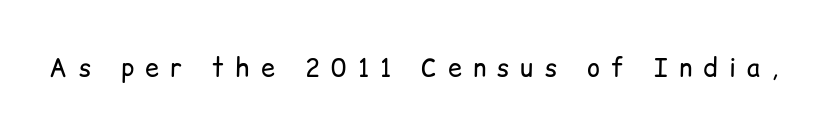
The image shows 25 px text type, upright; set unusually wide letter spacing (+0.45 em), not underlined.
